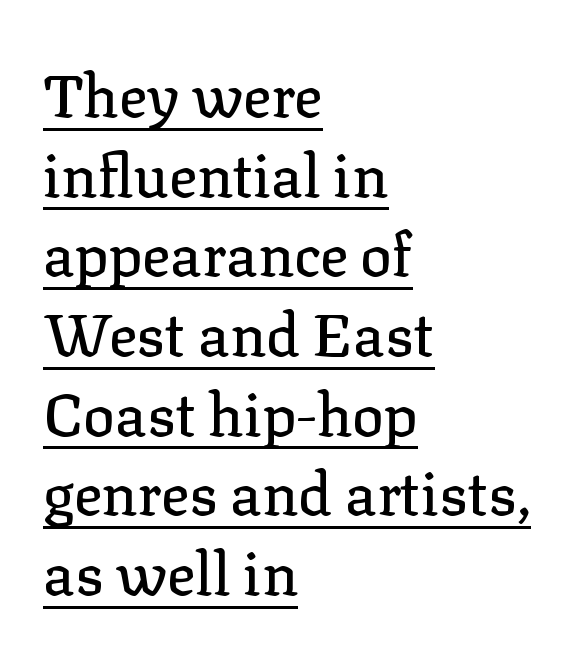
{"serif": "yes", "italic": "no", "width": "normal", "stroke_contrast": "low", "x_height": "medium", "monospaced": "no", "underline": "yes", "align": "left", "line_spacing": "normal", "line_spacing_ratio": 1.35, "letter_spacing": "normal", "letter_spacing_em": 0.0, "glyph_px": 59}
